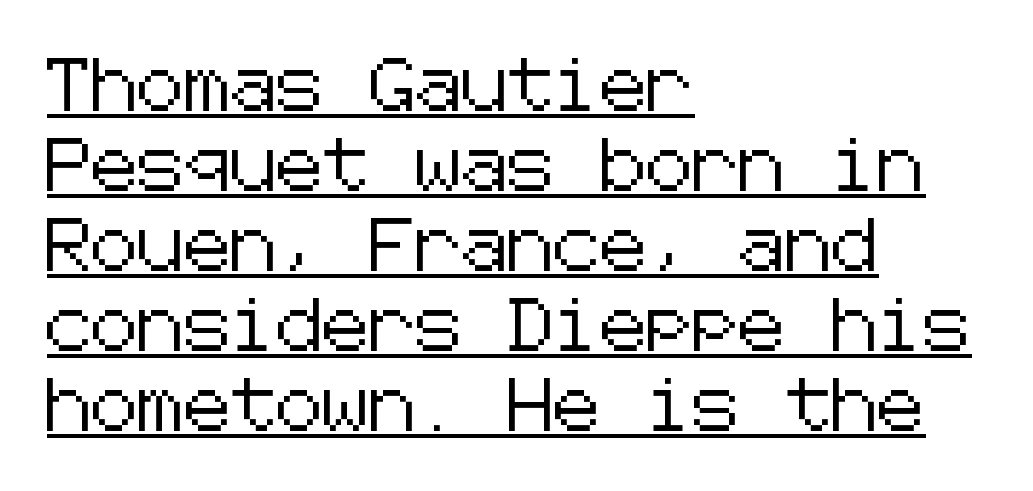
Q: Is the text italic (slanted)? A: No, it is upright.
Q: Is the typeface a serif or a sans-serif typeface? A: Sans-serif.
Q: Is the text underlined? A: Yes.
Q: How is the paragraph aligned? A: Left-aligned.
Q: Is the spacing between letters normal or unusually wide? A: Normal.
Q: Is the spacing between lines tight, normal or loose? A: Normal.
Q: Width (condensed, normal, or wide)? A: Normal.
Q: Stroke contrast? A: Low.
Q: x-height? A: Medium.
